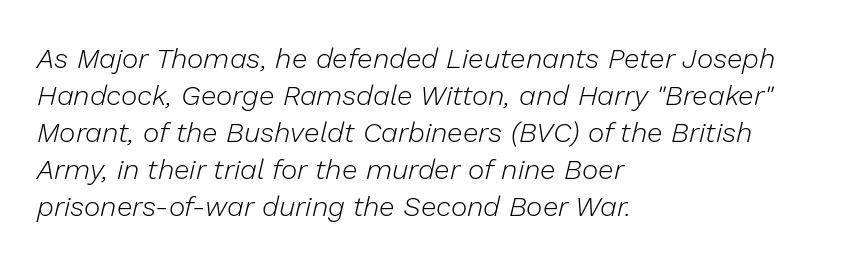
Stroke thickness stays within the range of a standard reading face or lighter. The leading is moderate, giving the passage an even texture. Honestly, there is no underline to notice here at all. This sample is left-justified, so line endings fall wherever the words run out. The letterforms sit shoulder to shoulder at normal distance. Is this a fixed-width face? No — the glyphs have proportional, varying widths.
